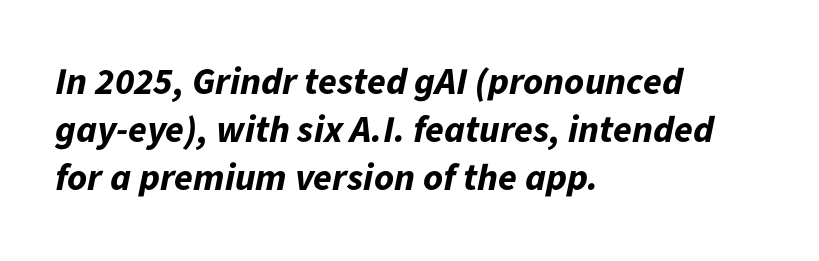
The setting favours the left margin, as ordinary paragraphs usually do. The rendering keeps characters at their native spacing. Descenders are the only things crossing below the line. This block has exactly the height ordinary leading produces. The font is running at its bold setting.
